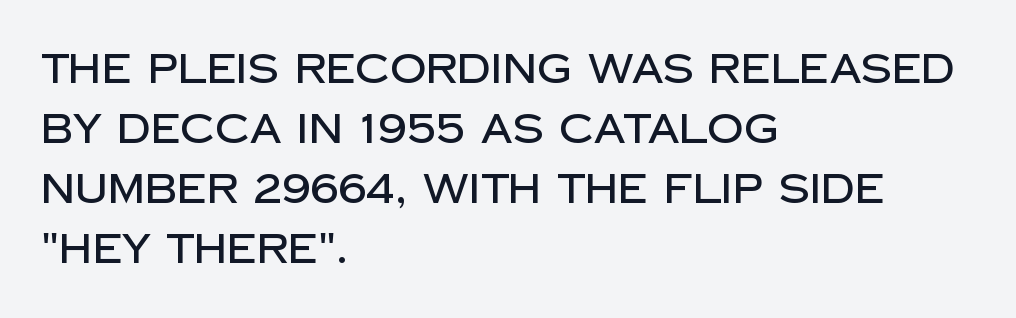
{"serif": "no", "italic": "no", "width": "normal", "stroke_contrast": "low", "x_height": "large", "monospaced": "no", "underline": "no", "align": "left", "line_spacing": "normal", "line_spacing_ratio": 1.5, "letter_spacing": "normal", "letter_spacing_em": 0.0, "glyph_px": 40}
